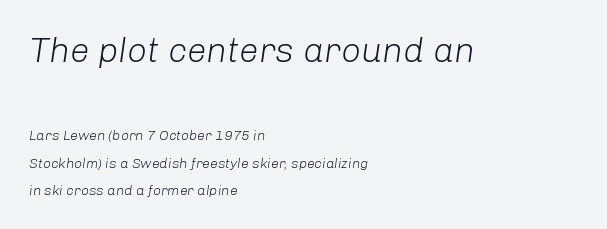
Here the designer chose a conventional face with non-uniform glyph widths. Notice how the passage keeps a crisp vertical edge on the left only. Vertically, the passage feels expansive, rows floating well apart. Tracking here is standard; glyphs follow each other at the usual distance. Lines of text with bare space underneath.
